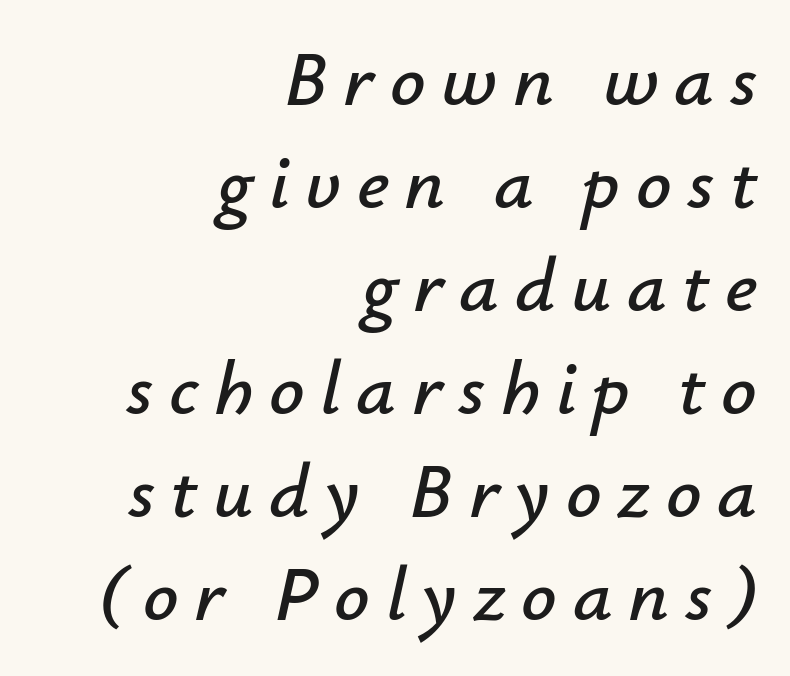
The zone under the glyphs is completely vacant. These lines are rendered in a variable-pitch font. Yep, that's italic — everything's leaning. Vertical spacing — default. This sample uses expanded letter spacing, leaving extra air between glyphs.
